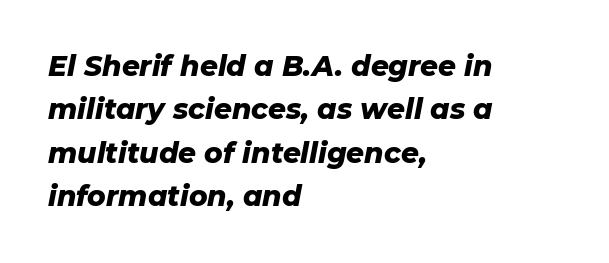
Q: Is the text bold? A: Yes.
Q: Is the text italic (slanted)? A: Yes, it leans right by about 11 degrees.
Q: Is the text underlined? A: No.
Q: How is the paragraph aligned? A: Left-aligned.
Q: Is the spacing between letters normal or unusually wide? A: Normal.
Q: Is the spacing between lines tight, normal or loose? A: Normal.
Q: Width (condensed, normal, or wide)? A: Normal.
Q: Stroke contrast? A: Low.
Q: x-height? A: Medium.
Q: Monospaced? A: No.
